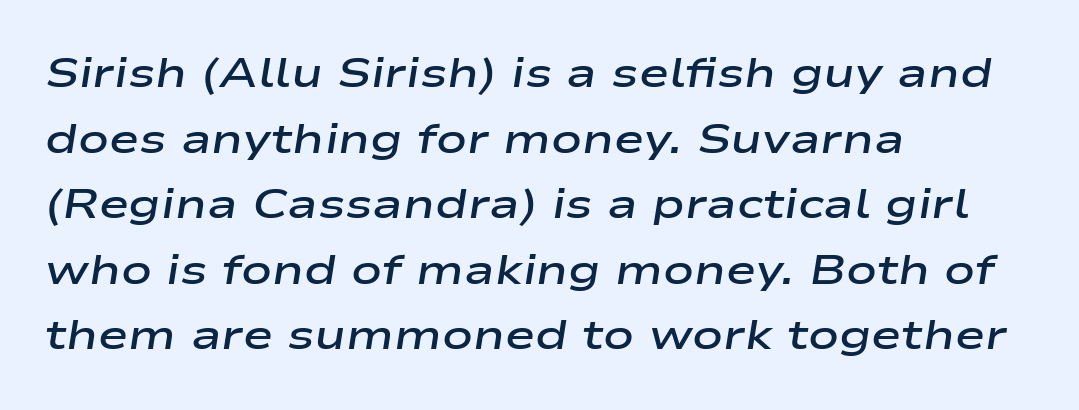
Q: Is the text bold? A: Semi-bold.
Q: Is the text italic (slanted)? A: Yes, it leans right by about 9 degrees.
Q: Is the text underlined? A: No.
Q: How is the paragraph aligned? A: Left-aligned.
Q: Is the spacing between letters normal or unusually wide? A: Normal.
Q: Is the spacing between lines tight, normal or loose? A: Normal.
Q: Width (condensed, normal, or wide)? A: Wide.
Q: Stroke contrast? A: Low.
Q: x-height? A: Medium.
Q: Monospaced? A: No.
